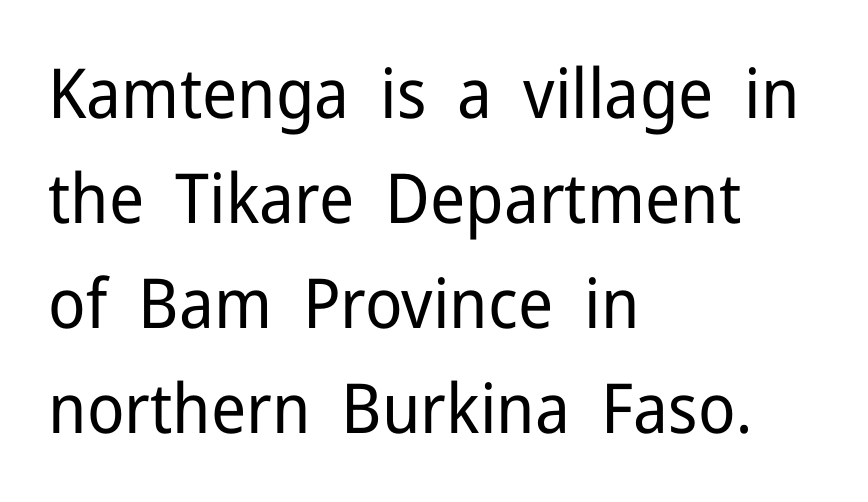
{"serif": "no", "italic": "no", "bold": "no", "weight": "regular", "width": "normal", "stroke_contrast": "low", "x_height": "medium", "monospaced": "no", "underline": "no", "align": "left", "line_spacing": "normal", "line_spacing_ratio": 1.52, "letter_spacing": "normal", "letter_spacing_em": 0.0, "glyph_px": 69}
